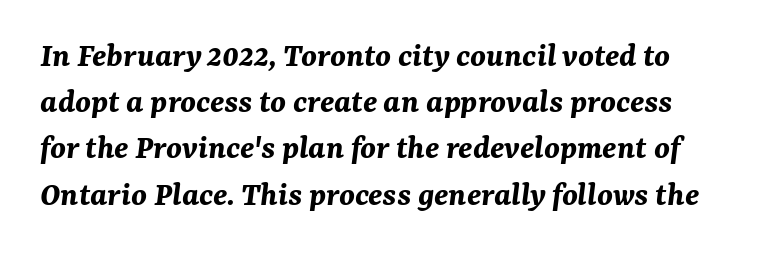
{"italic": "yes", "lean": "right", "slant_degrees": 7, "bold": "yes", "weight": "bold", "width": "normal", "stroke_contrast": "medium", "x_height": "medium", "monospaced": "no", "underline": "no", "line_spacing": "normal", "line_spacing_ratio": 1.32, "letter_spacing": "normal", "letter_spacing_em": 0.0, "glyph_px": 35}
